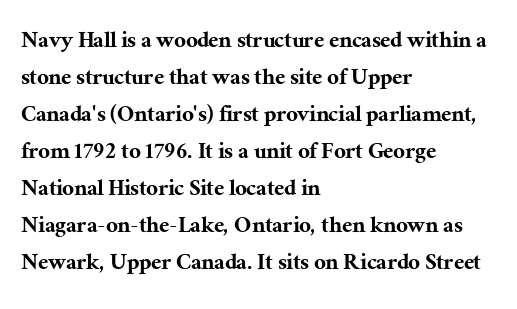
{"italic": "no", "underline": "no", "align": "left", "line_spacing": "normal", "line_spacing_ratio": 1.42, "letter_spacing": "normal", "letter_spacing_em": 0.0, "glyph_px": 26}
